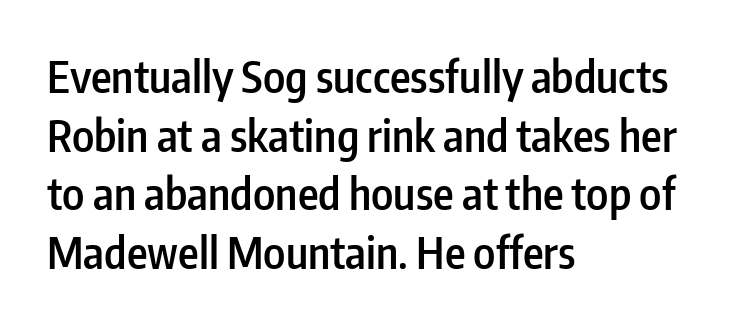
This is roman type, the default non-slanted kind. Short and long lines alike share a common starting point at left. Spacing verdict: proportional, widths tailored to each character. The characters look somewhat weighty, a semibold short of true bold.
